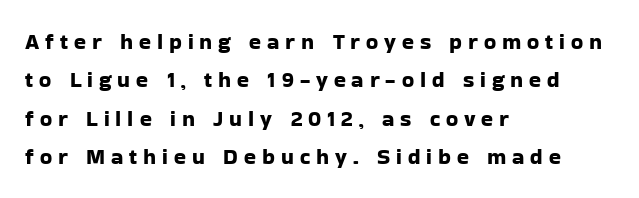
Q: Is the text italic (slanted)? A: No, it is upright.
Q: Is the text underlined? A: No.
Q: How is the paragraph aligned? A: Left-aligned.
Q: Is the spacing between letters normal or unusually wide? A: Unusually wide.
